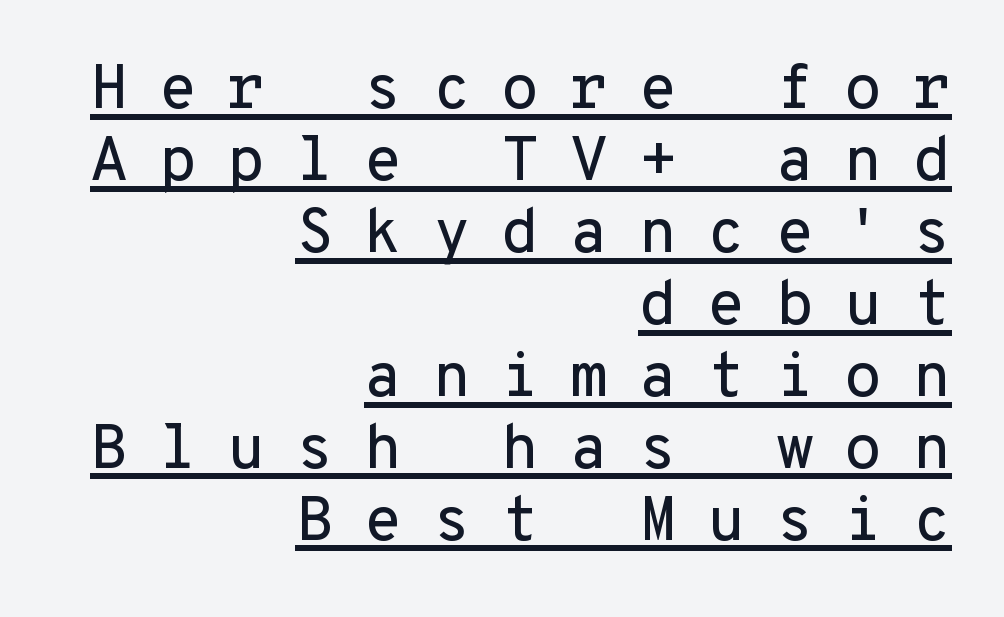
The image shows 62 px sans-serif type, upright, monospaced; set right-aligned, line spacing 1.16x, unusually wide letter spacing (+0.49 em), underlined; low stroke contrast and a medium x-height.
